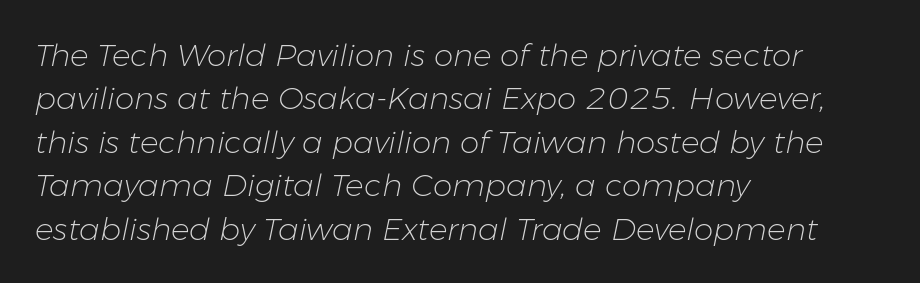
{"italic": "yes", "lean": "right", "slant_degrees": 11, "bold": "no", "weight": "light", "width": "normal", "stroke_contrast": "low", "x_height": "medium", "monospaced": "no", "underline": "no", "align": "left", "line_spacing": "normal", "line_spacing_ratio": 1.4, "letter_spacing": "normal", "letter_spacing_em": 0.0, "glyph_px": 31}
